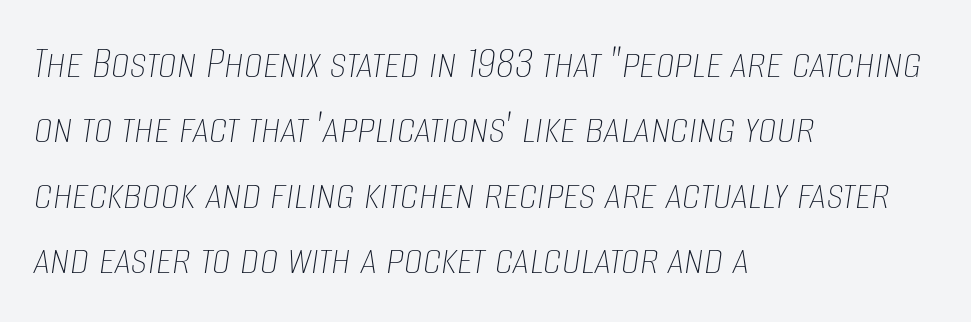
The image shows 47 px thin, condensed type, italic (leaning right); set left-aligned, normal line spacing (1.39x), normal letter spacing, not underlined; low stroke contrast and a large x-height.
